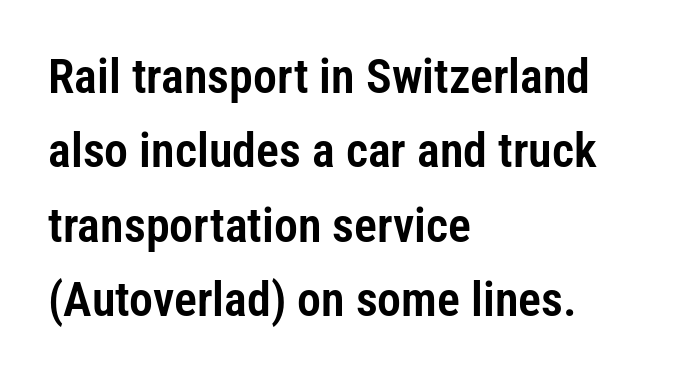
Do the characters align in a grid? No, the font is proportional. Classification — sans serif. The words here are not underlined. Successive baselines arrive at the customary interval. Does the lettering tilt? It doesn't — this is upright. Notice how the passage keeps a crisp vertical edge on the left only.
